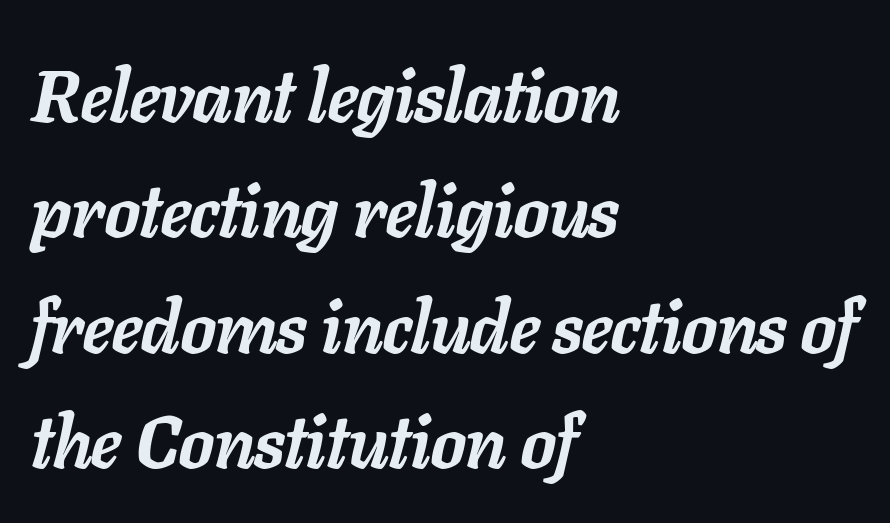
{"italic": "yes", "lean": "right", "slant_degrees": 11, "bold": "yes", "weight": "semibold", "width": "normal", "stroke_contrast": "low", "x_height": "medium", "monospaced": "no", "underline": "no", "align": "left", "line_spacing": "normal", "line_spacing_ratio": 1.58, "letter_spacing": "normal", "letter_spacing_em": 0.0, "glyph_px": 73}
